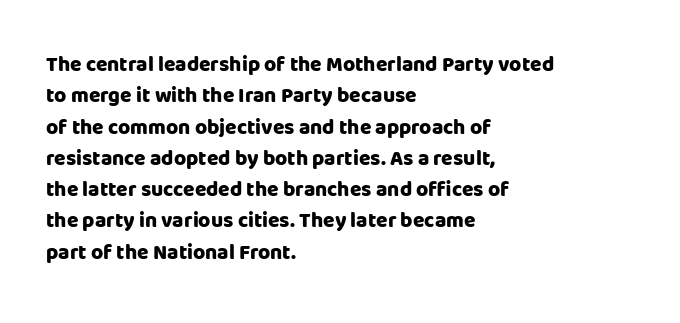
Q: Is the text bold? A: Yes.
Q: Is the text italic (slanted)? A: No, it is upright.
Q: Is the text underlined? A: No.
Q: How is the paragraph aligned? A: Left-aligned.
Q: Is the spacing between letters normal or unusually wide? A: Normal.
Q: Is the spacing between lines tight, normal or loose? A: Normal.
